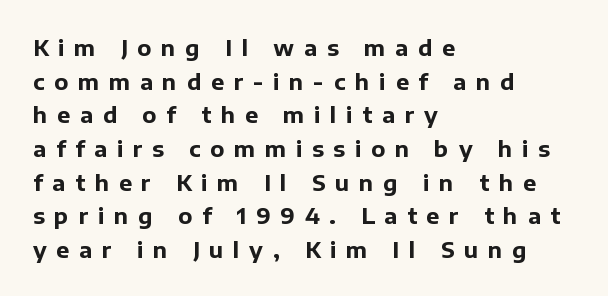
This block has exactly the height ordinary leading produces. Strokes here are thick enough to call this a true bold. The compositor pushed each line to the left boundary. Every stem runs plumb, perpendicular to the baseline. Decoration check: the copy has no underline.
